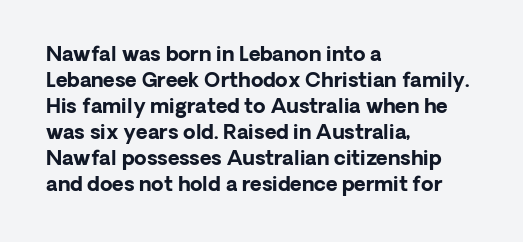
Q: Is the text bold? A: Yes.
Q: Is the text italic (slanted)? A: No, it is upright.
Q: Is the text underlined? A: No.
Q: How is the paragraph aligned? A: Left-aligned.
Q: Is the spacing between letters normal or unusually wide? A: Normal.
Q: Is the spacing between lines tight, normal or loose? A: Normal.
